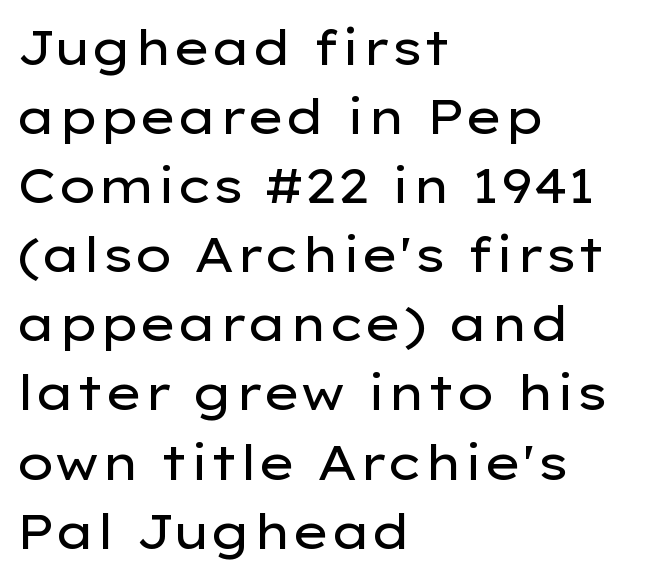
The image shows 49 px regular-weight, wide sans-serif type, upright; set left-aligned, normal line spacing (1.41x), normal letter spacing, not underlined; low stroke contrast and a medium x-height.
